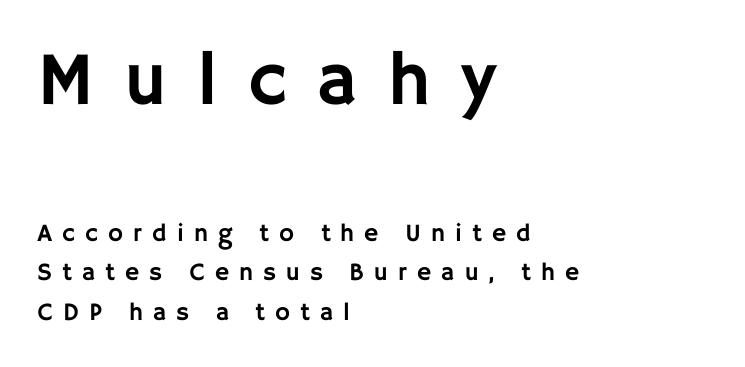
The vertical gap from one line to the next is medium. This sample is left-justified, so line endings fall wherever the words run out. You could only call the tracking loose — the letters float apart. Two sizes are in play, and the larger belongs to the first block.
